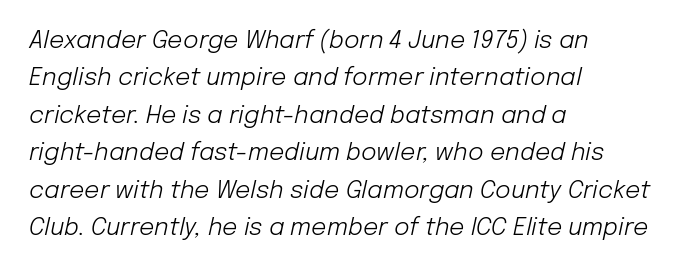
{"italic": "yes", "lean": "right", "slant_degrees": 12, "bold": "no", "underline": "no", "align": "left", "line_spacing": "normal", "line_spacing_ratio": 1.56, "letter_spacing": "normal", "letter_spacing_em": 0.0, "glyph_px": 24}
